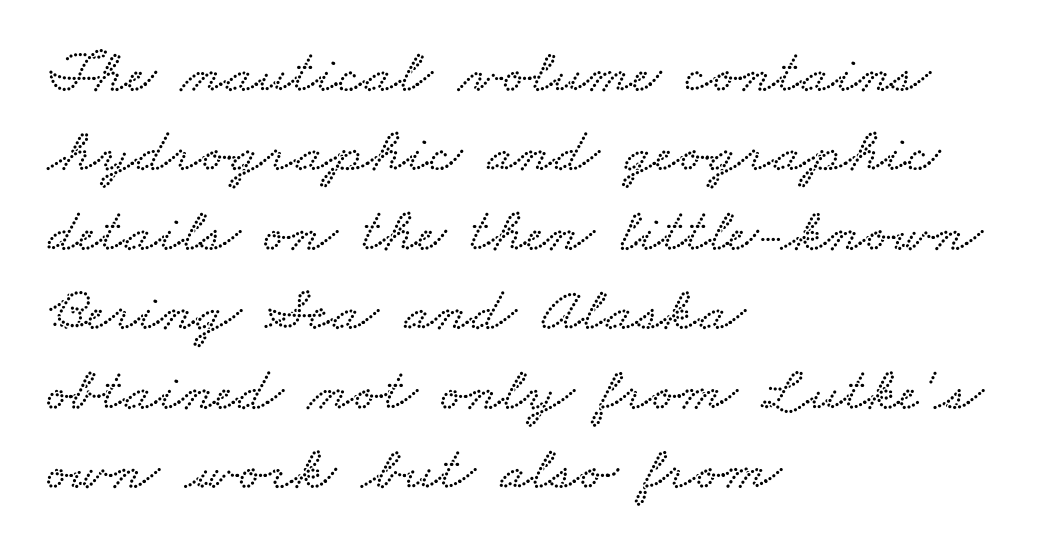
The letterforms sit shoulder to shoulder at normal distance. Honestly, there is no underline to notice here at all. Each letter keeps its own natural width here, so spacing adapts to shape. These lines sit exactly where default settings would place them. These lines are set flush left with a ragged right edge.
